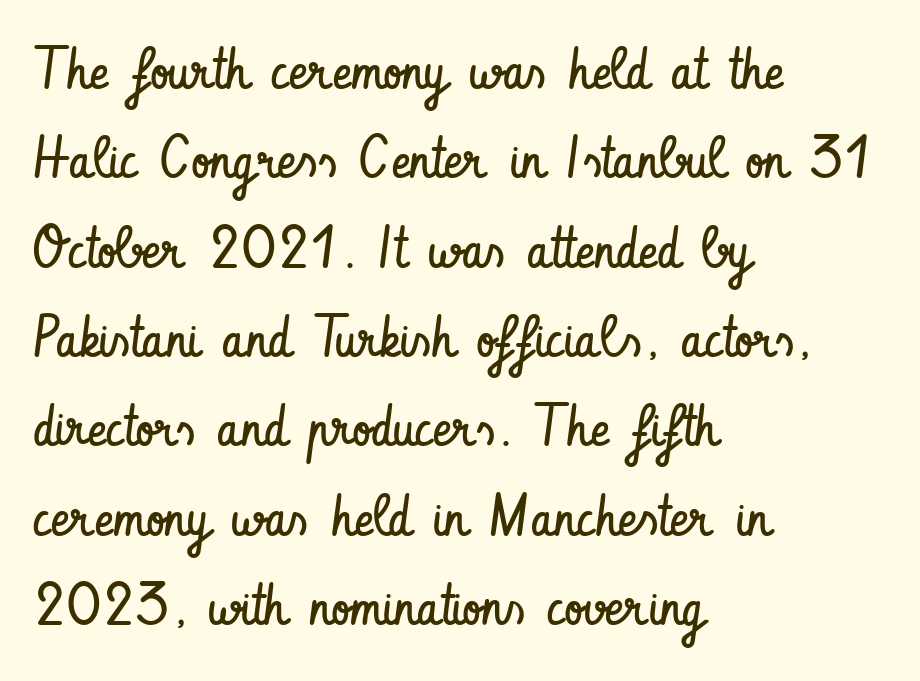
The image shows 58 px regular-weight, condensed sans-serif type, upright; set left-aligned, normal line spacing (1.54x), normal letter spacing, not underlined; low stroke contrast and a small x-height.
